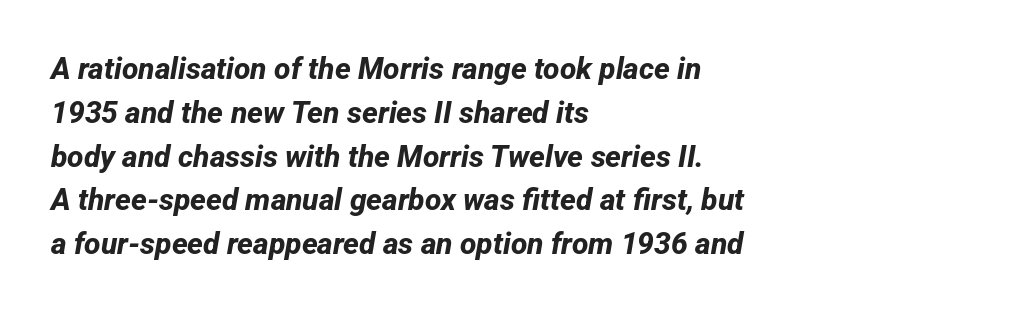
The letters carry no serifs — their stems end cleanly without finishing strokes. Just letters on the line, the space beneath them empty. This sample has the flowing, uneven cadence of proportional lettering. What weight is shown? A full bold with thick strokes. Evenly set lines give the paragraph a standard silhouette. Visually the block forms a straight wall on the left and a jagged coastline on the right.
